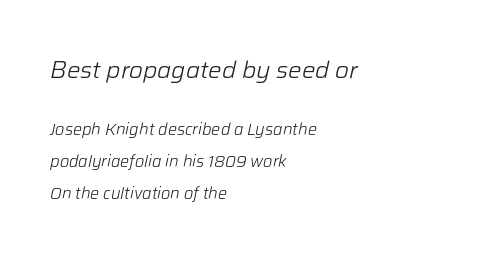
Typesetter's note — upper block bumped up in size, lower block left smaller. Tracking here is standard; glyphs follow each other at the usual distance. The font is comparable to plain body text, perhaps lighter. Looking at the ascenders, they clearly lean. Leading is clearly above the norm, producing a sparse column.
